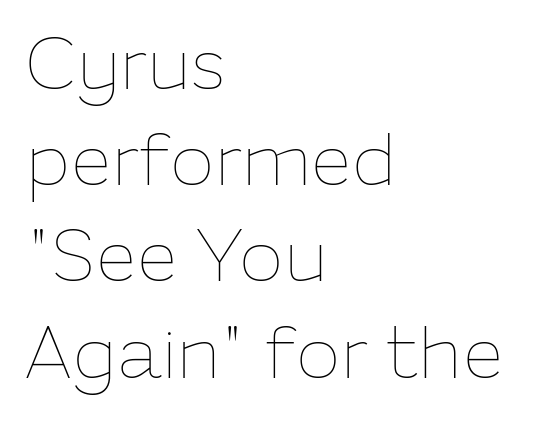
Q: Is the text bold? A: No.
Q: Is the text italic (slanted)? A: No, it is upright.
Q: Is the text underlined? A: No.
Q: How is the paragraph aligned? A: Left-aligned.
Q: Is the spacing between letters normal or unusually wide? A: Normal.
Q: Is the spacing between lines tight, normal or loose? A: Normal.
Q: Width (condensed, normal, or wide)? A: Normal.
Q: Stroke contrast? A: Low.
Q: x-height? A: Medium.
Q: Monospaced? A: No.
